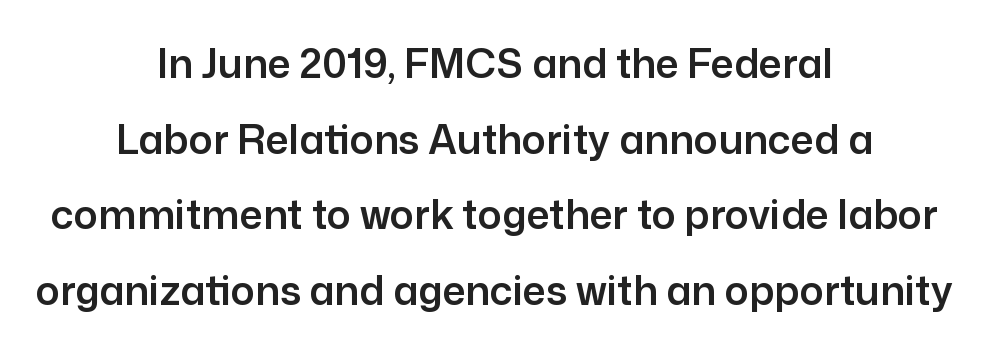
Italic: no, the glyphs are upright roman. The words here are not underlined. Are there feet on the stems? There aren't — it's a sans. The passage shown is typed in a proportional face where columns would drift. Caption: standard tracking, unaltered.
